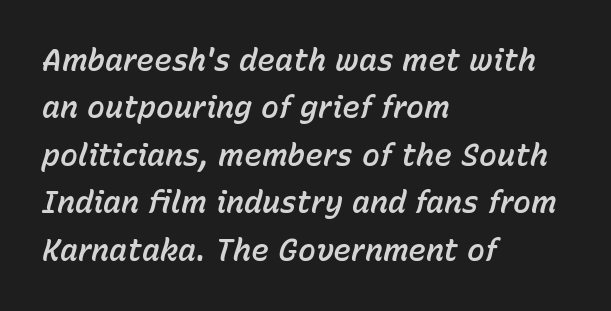
The image shows 30 px text type, italic (leaning right); set left-aligned, normal line spacing (1.58x), normal letter spacing, not underlined; low stroke contrast and a medium x-height.
